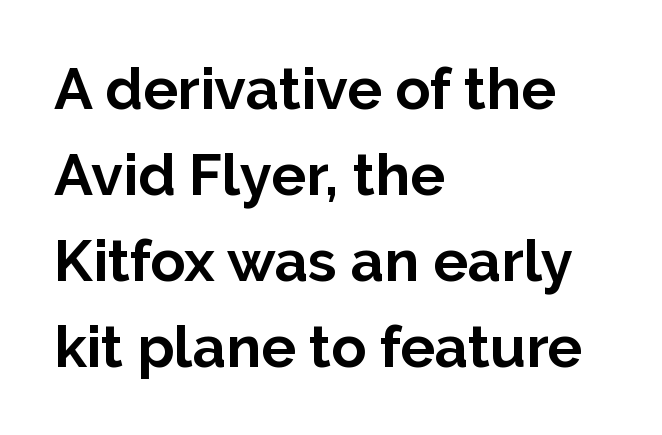
{"serif": "no", "italic": "no", "bold": "yes", "weight": "bold", "width": "normal", "stroke_contrast": "low", "x_height": "medium", "monospaced": "no", "underline": "no", "align": "left", "line_spacing": "normal", "line_spacing_ratio": 1.48, "letter_spacing": "normal", "letter_spacing_em": 0.0, "glyph_px": 58}
